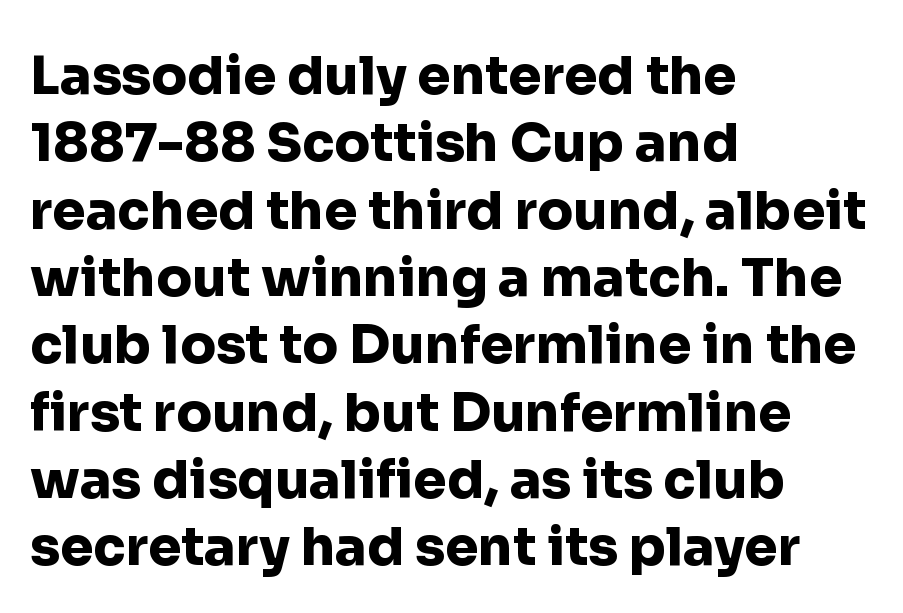
Q: Is the text bold? A: Yes.
Q: Is the text italic (slanted)? A: No, it is upright.
Q: Is the typeface a serif or a sans-serif typeface? A: Sans-serif.
Q: Is the text underlined? A: No.
Q: How is the paragraph aligned? A: Left-aligned.
Q: Is the spacing between letters normal or unusually wide? A: Normal.
Q: Is the spacing between lines tight, normal or loose? A: Normal.
Q: Width (condensed, normal, or wide)? A: Normal.
Q: Stroke contrast? A: Low.
Q: x-height? A: Medium.
Q: Monospaced? A: No.
